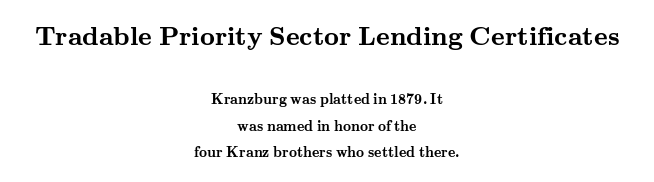
The image shows 26 px bold type, upright; set centered, loose line spacing (1.9x), normal letter spacing, not underlined; the first (top) block is 1.86x larger.
